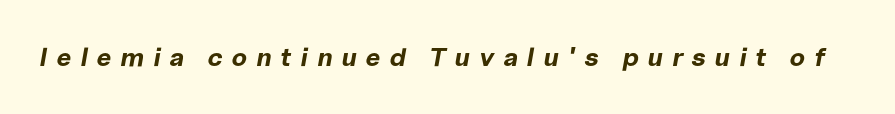
The image shows 26 px bold type, italic (leaning right); set unusually wide letter spacing (+0.35 em), not underlined.
